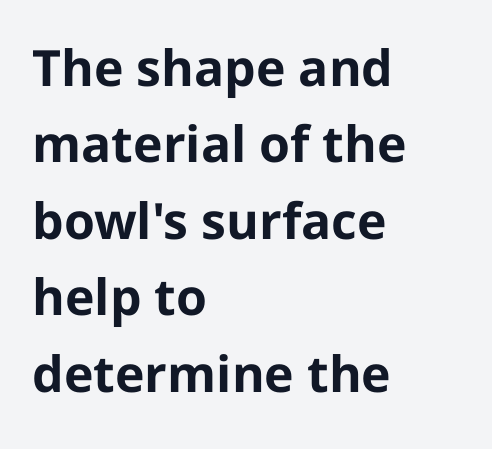
Q: Is the text bold? A: Yes.
Q: Is the text italic (slanted)? A: No, it is upright.
Q: Is the typeface a serif or a sans-serif typeface? A: Sans-serif.
Q: Is the text underlined? A: No.
Q: How is the paragraph aligned? A: Left-aligned.
Q: Is the spacing between letters normal or unusually wide? A: Normal.
Q: Is the spacing between lines tight, normal or loose? A: Normal.
Q: Width (condensed, normal, or wide)? A: Normal.
Q: Stroke contrast? A: Low.
Q: x-height? A: Medium.
Q: Monospaced? A: No.
